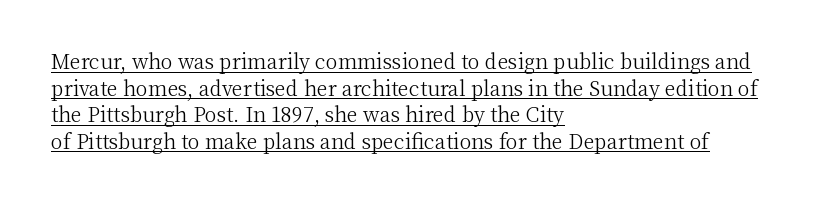
Q: Is the text bold? A: No.
Q: Is the text italic (slanted)? A: No, it is upright.
Q: Is the text underlined? A: Yes.
Q: How is the paragraph aligned? A: Left-aligned.
Q: Is the spacing between letters normal or unusually wide? A: Normal.
Q: Is the spacing between lines tight, normal or loose? A: Normal.
